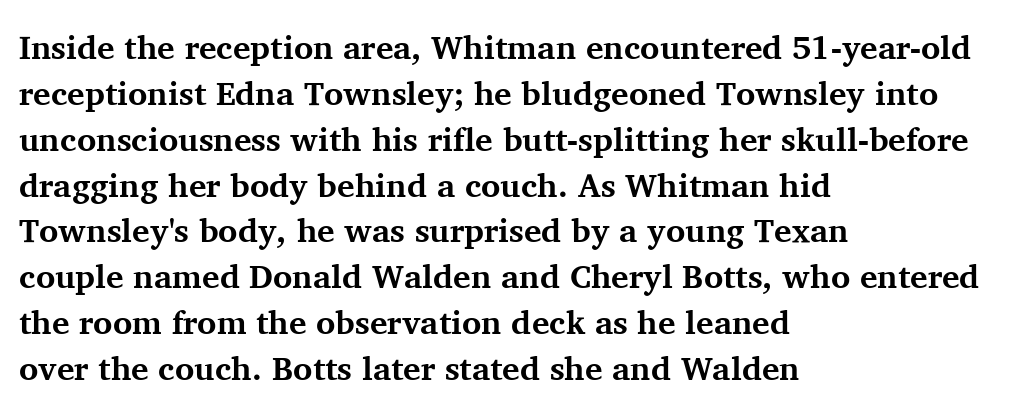
{"serif": "yes", "italic": "no", "bold": "yes", "weight": "bold", "width": "normal", "stroke_contrast": "medium", "x_height": "medium", "monospaced": "no", "underline": "no", "align": "left", "line_spacing": "normal", "line_spacing_ratio": 1.39, "letter_spacing": "normal", "letter_spacing_em": 0.0, "glyph_px": 33}
